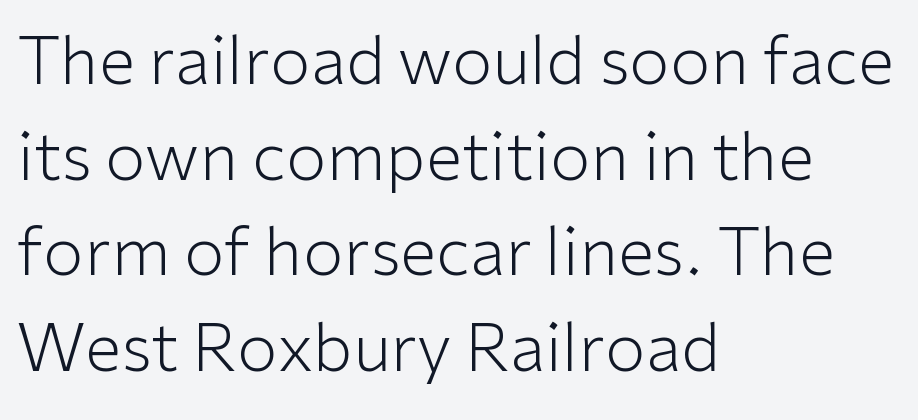
Is there much room between lines? A standard amount, neither cramped nor airy. No italicization has been applied; the sample stays upright. Note the varied advance widths — an 'i' is clearly narrower than an 'm'. Weight class: somewhere from thin through regular. The passage shown is not underscored anywhere. Letterform terminals end flat and unadorned throughout the passage.
